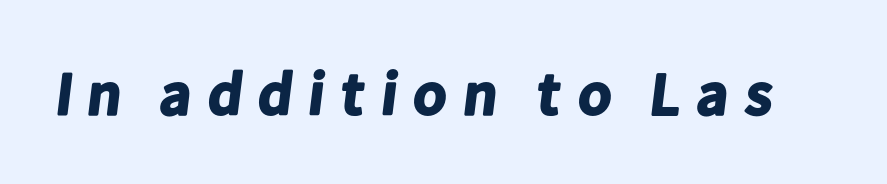
Q: Is the text bold? A: Yes.
Q: Is the typeface a serif or a sans-serif typeface? A: Sans-serif.
Q: Is the text underlined? A: No.
Q: Is the spacing between letters normal or unusually wide? A: Unusually wide.
Q: Width (condensed, normal, or wide)? A: Normal.
Q: Stroke contrast? A: Low.
Q: x-height? A: Medium.
Q: Monospaced? A: No.
